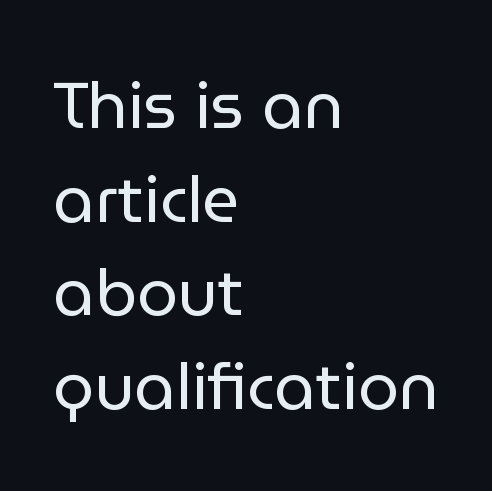
Q: Is the text bold? A: No.
Q: Is the text italic (slanted)? A: No, it is upright.
Q: Is the typeface a serif or a sans-serif typeface? A: Sans-serif.
Q: Is the text underlined? A: No.
Q: How is the paragraph aligned? A: Left-aligned.
Q: Is the spacing between letters normal or unusually wide? A: Normal.
Q: Is the spacing between lines tight, normal or loose? A: Normal.
Q: Width (condensed, normal, or wide)? A: Normal.
Q: Stroke contrast? A: Low.
Q: x-height? A: Medium.
Q: Monospaced? A: No.
